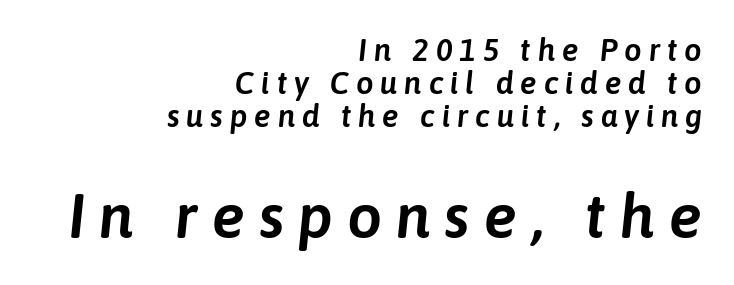
{"italic": "yes", "lean": "right", "slant_degrees": 6, "width": "normal", "stroke_contrast": "low", "x_height": "medium", "monospaced": "no", "underline": "no", "align": "right", "line_spacing": "tight", "line_spacing_ratio": 1.06, "letter_spacing": "wide", "letter_spacing_em": 0.22, "larger_block": "second", "size_ratio": 2.0, "glyph_px": 62}
